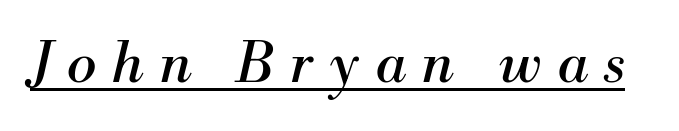
If you drew a line through each stem, it would be angled. The rendering uses natural spacing where letterforms have individual widths. The characters are drawn with everyday or finer stroke widths. Is the letter spacing exaggerated? Yes — the characters are pushed far apart. A serif font was chosen for this passage.
